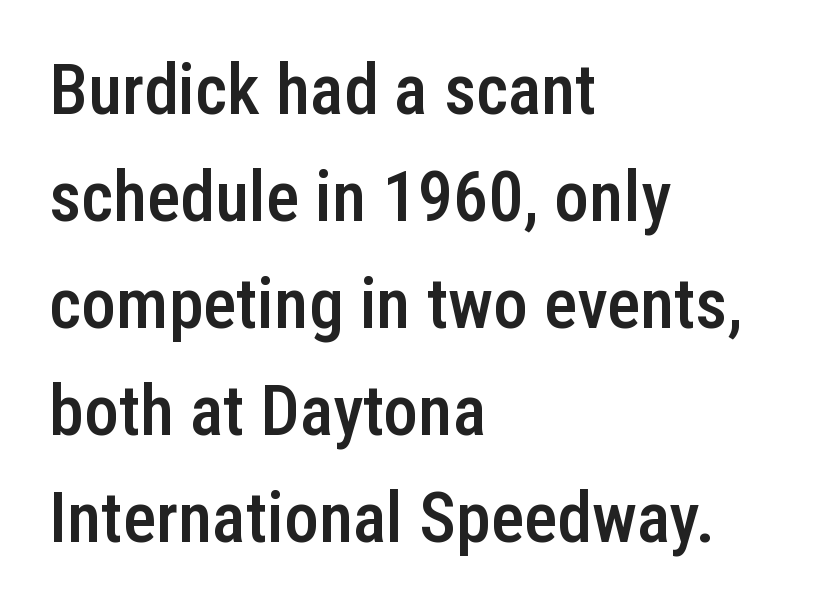
Q: Is the text bold? A: Semi-bold.
Q: Is the text italic (slanted)? A: No, it is upright.
Q: Is the typeface a serif or a sans-serif typeface? A: Sans-serif.
Q: Is the text underlined? A: No.
Q: How is the paragraph aligned? A: Left-aligned.
Q: Is the spacing between letters normal or unusually wide? A: Normal.
Q: Is the spacing between lines tight, normal or loose? A: Normal.
Q: Width (condensed, normal, or wide)? A: Condensed.
Q: Stroke contrast? A: Low.
Q: x-height? A: Medium.
Q: Monospaced? A: No.
